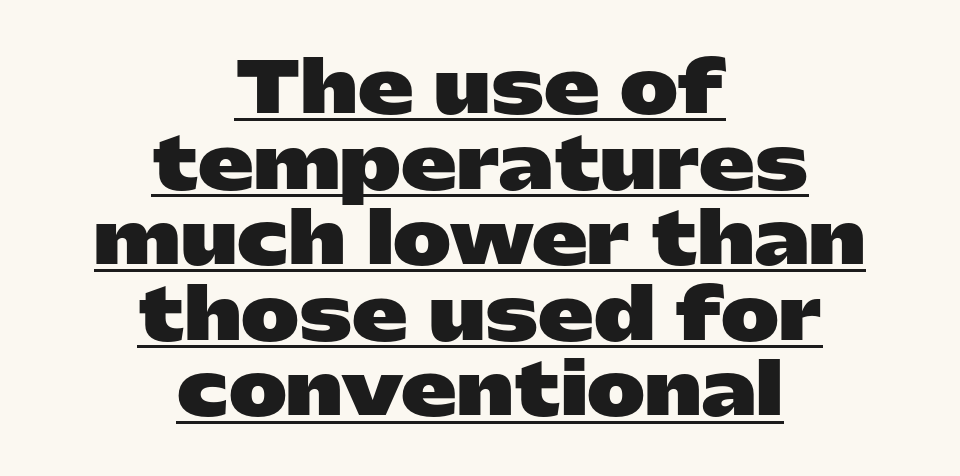
{"serif": "no", "italic": "no", "bold": "yes", "weight": "heavy", "width": "wide", "stroke_contrast": "low", "x_height": "medium", "monospaced": "no", "underline": "yes", "align": "center", "line_spacing": "tight", "line_spacing_ratio": 1.08, "letter_spacing": "normal", "letter_spacing_em": 0.0, "glyph_px": 70}
